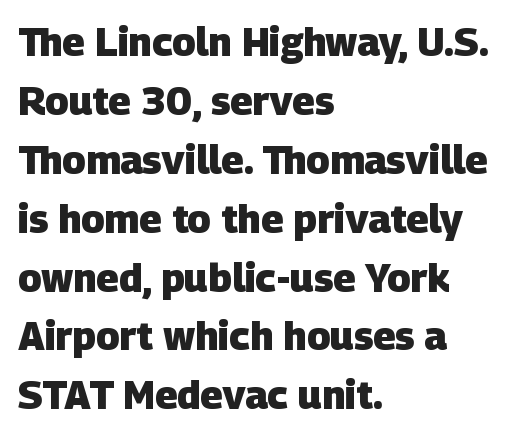
The image shows 39 px heavy sans-serif type; set left-aligned, normal line spacing (1.51x), normal letter spacing, not underlined; low stroke contrast and a large x-height.
